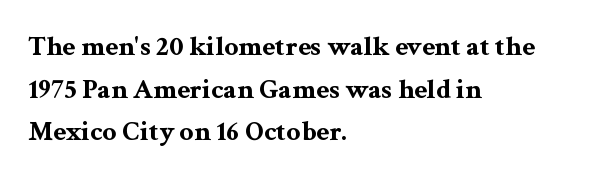
Q: Is the text bold? A: Yes.
Q: Is the text italic (slanted)? A: No, it is upright.
Q: Is the typeface a serif or a sans-serif typeface? A: Serif.
Q: Is the text underlined? A: No.
Q: How is the paragraph aligned? A: Left-aligned.
Q: Is the spacing between letters normal or unusually wide? A: Normal.
Q: Is the spacing between lines tight, normal or loose? A: Normal.
Q: Width (condensed, normal, or wide)? A: Wide.
Q: Stroke contrast? A: Medium.
Q: x-height? A: Medium.
Q: Monospaced? A: No.
